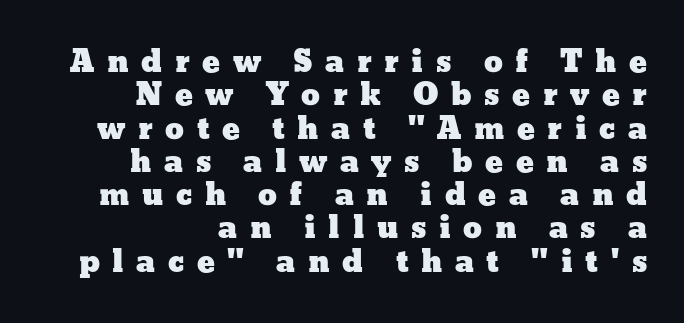
{"italic": "no", "width": "wide", "stroke_contrast": "low", "x_height": "medium", "monospaced": "no", "underline": "no", "align": "right", "line_spacing": "tight", "line_spacing_ratio": 1.11, "letter_spacing": "wide", "letter_spacing_em": 0.42, "glyph_px": 30}
